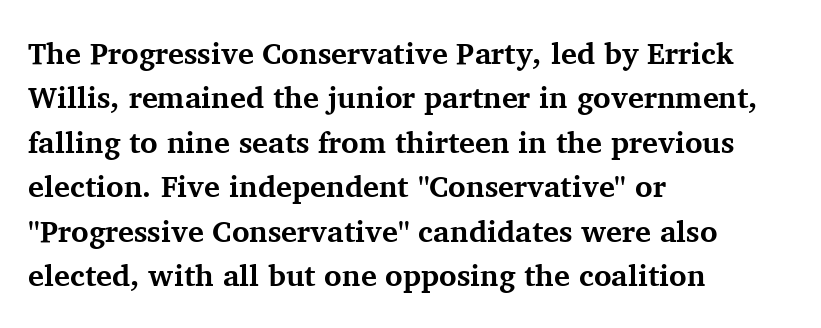
Yep, those are serifs on the letters. You can tell it's not italic because the verticals are truly vertical. The letters are bold, with thick, heavy strokes. The rows are spaced the way most documents space them. Each row of text sits above clean, open space.
